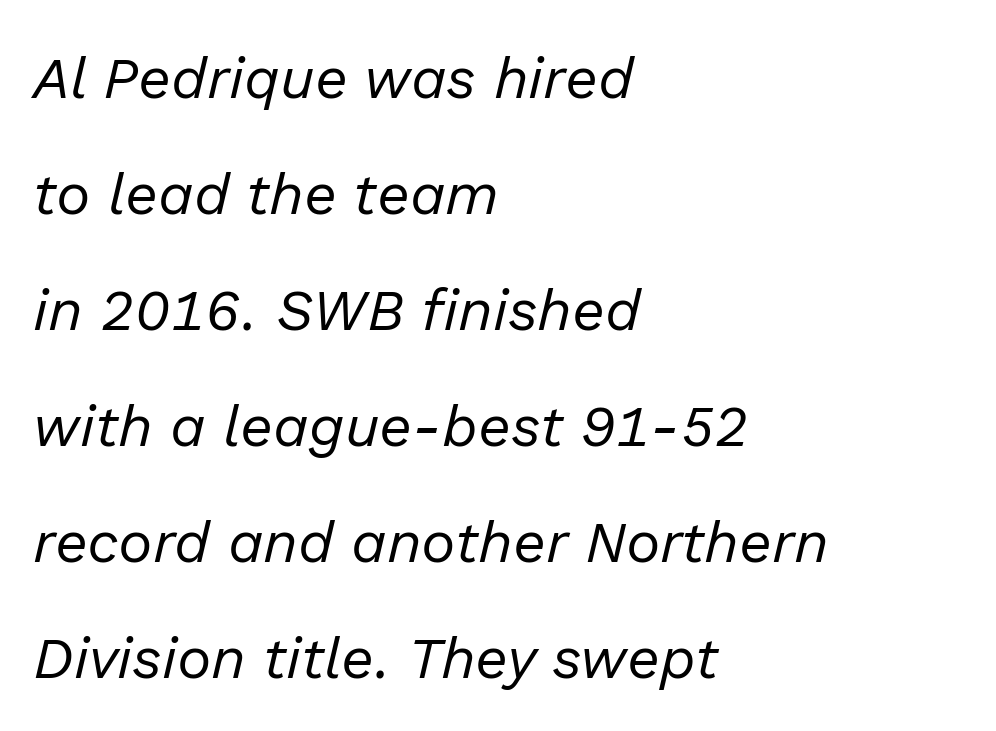
You could fit nearly another row in the gap between these rows. Each word holds together tightly as a unit, with standard inter-letter gaps. Is this a fixed-width face? No — the glyphs have proportional, varying widths. A quiet, ordinary-to-light weight characterises the typeface. Plain, unruled lines of type.
